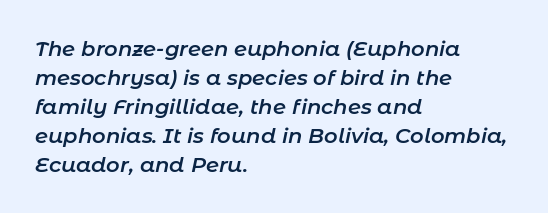
{"italic": "yes", "lean": "right", "slant_degrees": 11, "bold": "semi", "underline": "no", "align": "left", "line_spacing": "normal", "line_spacing_ratio": 1.38, "letter_spacing": "normal", "letter_spacing_em": 0.0, "glyph_px": 21}
